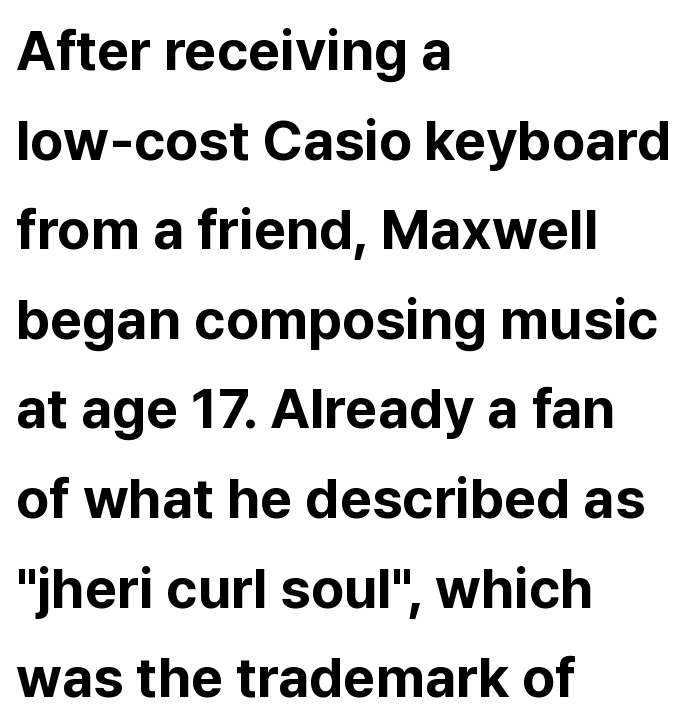
The image shows 56 px bold sans-serif type, upright; set left-aligned, normal line spacing (1.6x), normal letter spacing, not underlined; low stroke contrast and a medium x-height.
